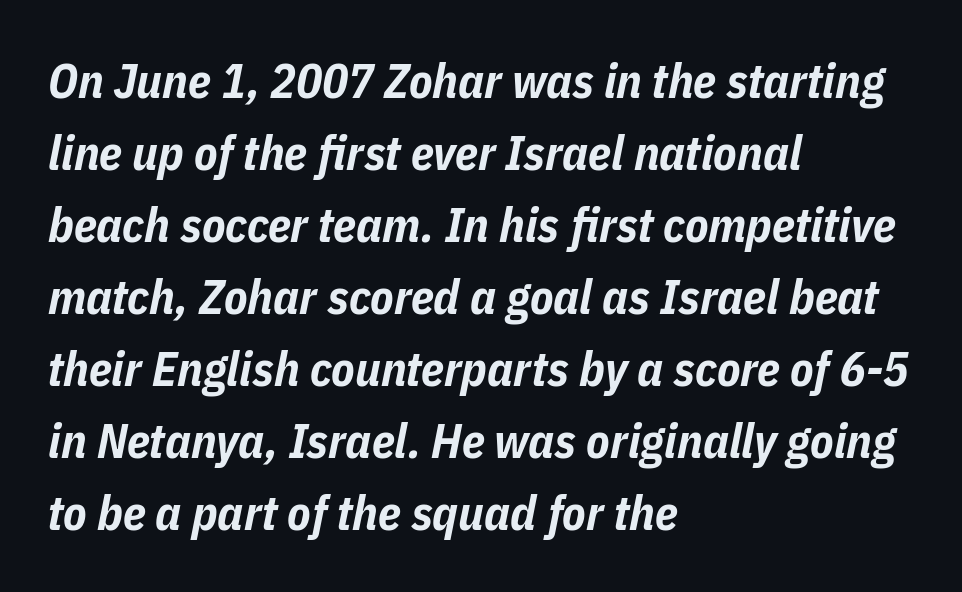
The image shows 48 px bold, condensed type, italic (leaning right); set left-aligned, normal line spacing (1.5x), normal letter spacing, not underlined; low stroke contrast and a medium x-height.
